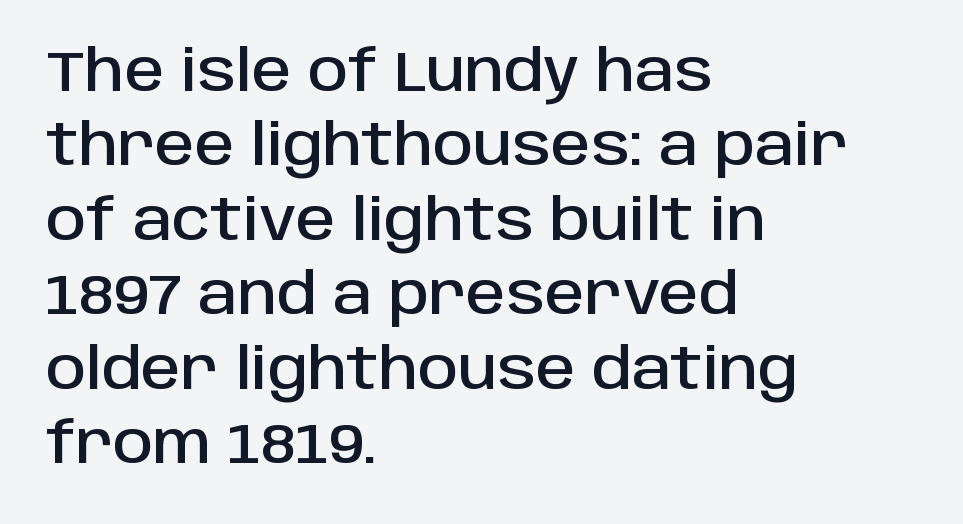
Q: Is the text italic (slanted)? A: No, it is upright.
Q: Is the typeface a serif or a sans-serif typeface? A: Sans-serif.
Q: Is the text underlined? A: No.
Q: How is the paragraph aligned? A: Left-aligned.
Q: Is the spacing between letters normal or unusually wide? A: Normal.
Q: Is the spacing between lines tight, normal or loose? A: Normal.
Q: Width (condensed, normal, or wide)? A: Normal.
Q: Stroke contrast? A: Low.
Q: x-height? A: Large.
Q: Monospaced? A: No.
